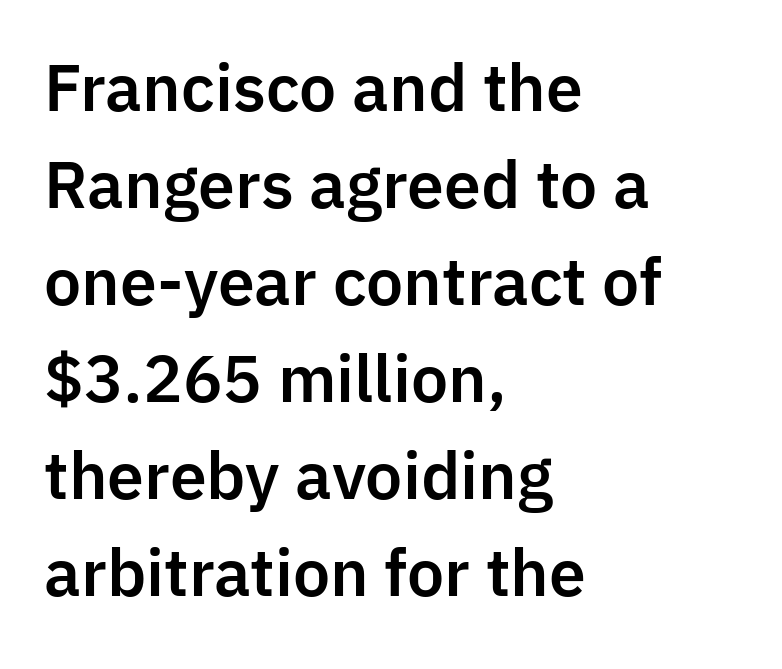
The image shows 63 px sans-serif type, upright; set left-aligned, normal line spacing (1.54x), normal letter spacing, not underlined; low stroke contrast and a medium x-height.
